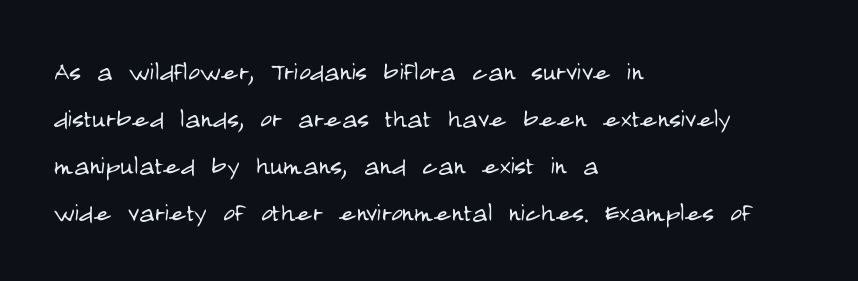
{"serif": "no", "italic": "no", "bold": "no", "weight": "light", "width": "condensed", "stroke_contrast": "low", "x_height": "large", "monospaced": "no", "underline": "no", "align": "left", "line_spacing": "normal", "line_spacing_ratio": 1.47, "letter_spacing": "normal", "letter_spacing_em": 0.0, "glyph_px": 32}
